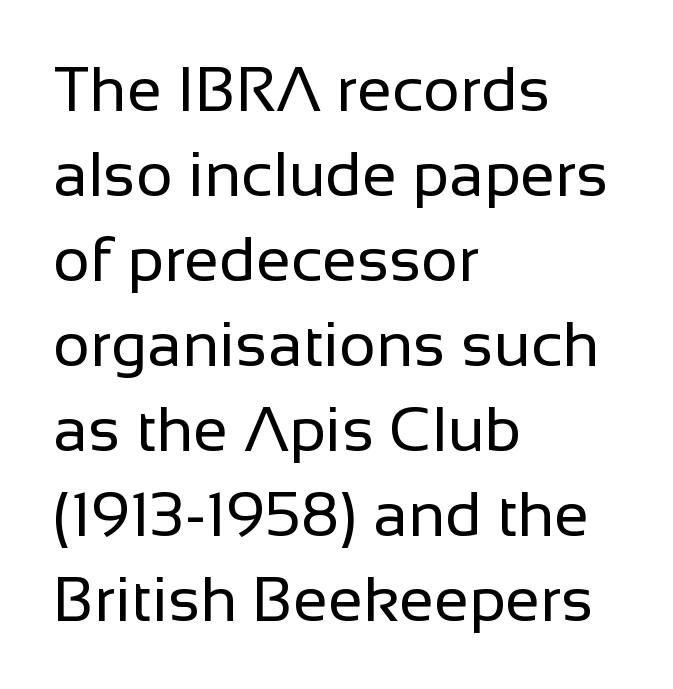
The lines in this sample share a left origin and differ only in where they stop. The zone under the glyphs is completely vacant. Is this a fixed-width face? No — the glyphs have proportional, varying widths. The face used here is a sans, in the tradition of grotesques and geometrics. A quiet, ordinary-to-light weight characterises the typeface. Ascenders rise straight up at ninety degrees.
